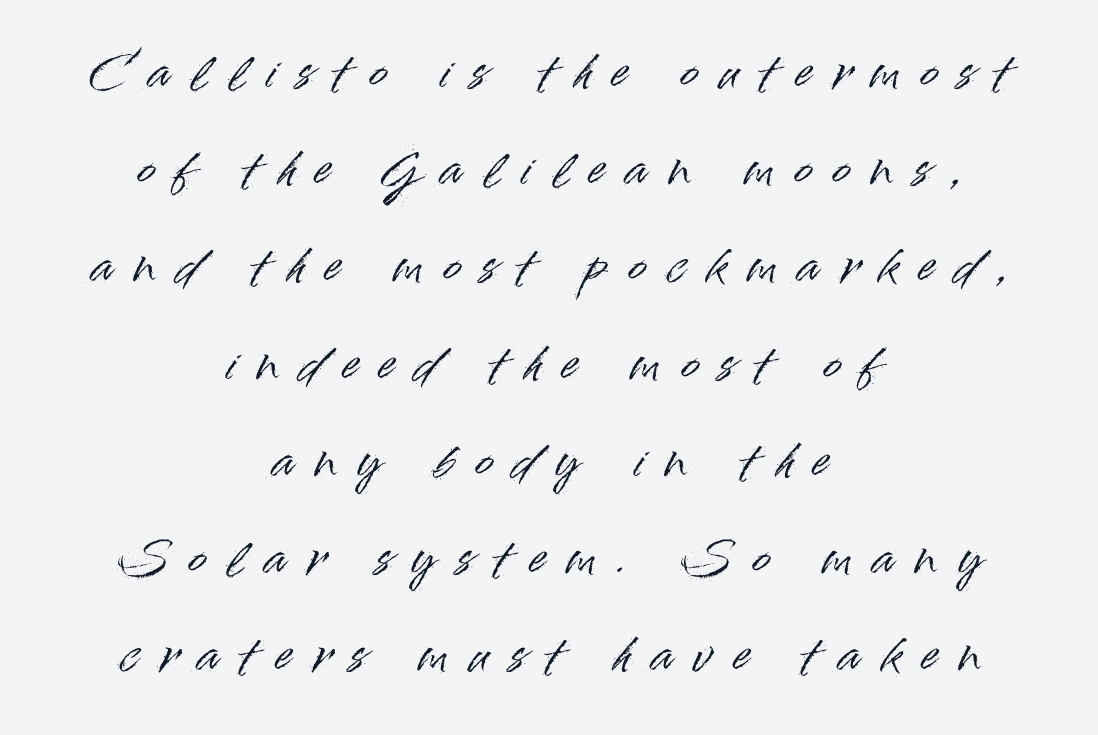
{"serif": "no", "width": "normal", "stroke_contrast": "high", "x_height": "small", "monospaced": "no", "underline": "no", "align": "center", "line_spacing": "loose", "line_spacing_ratio": 2.21, "letter_spacing": "wide", "letter_spacing_em": 0.48, "glyph_px": 44}
